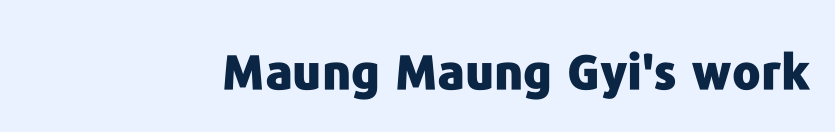
The image shows 48 px heavy sans-serif type, upright; set right-aligned, normal letter spacing, not underlined; low stroke contrast and a medium x-height.
